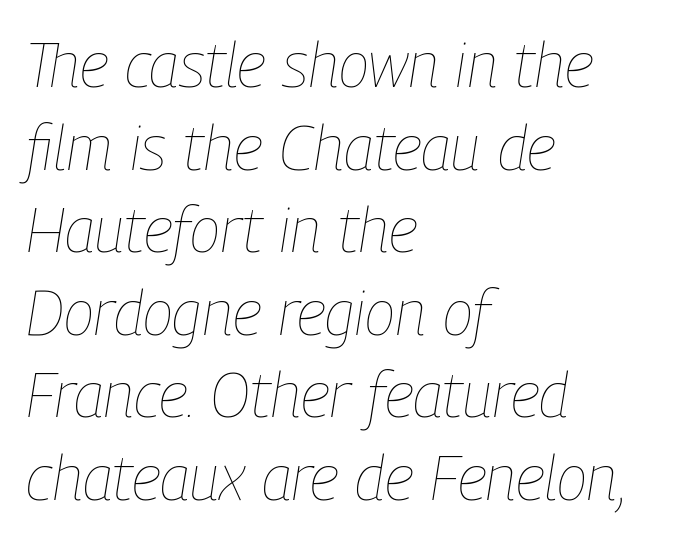
Quick note: underline off. Weight class: somewhere from thin through regular. The face used here is rendered with its standard letterfit. Each line starts at the same left margin while the right side varies. Interline gaps are of average width in this sample. Slant detected: the letters are inclined.
